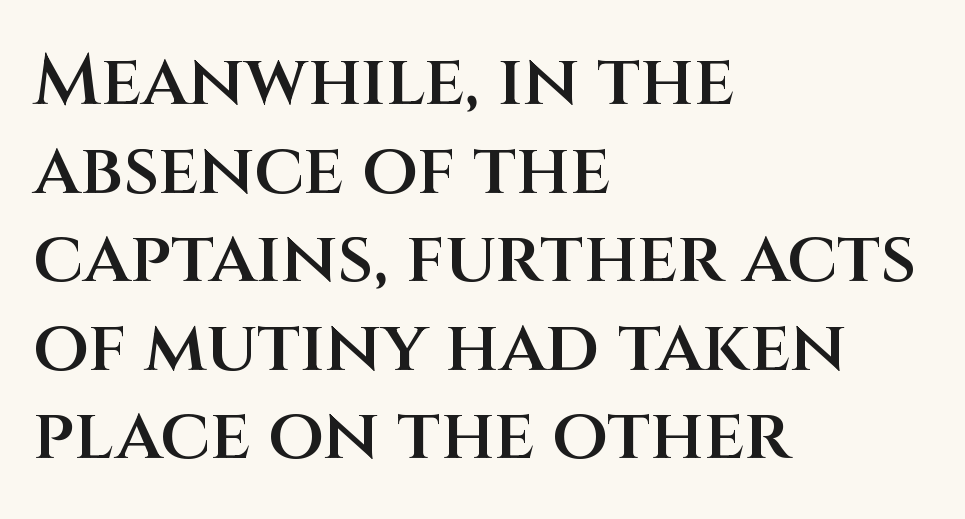
Q: Is the text bold? A: Semi-bold.
Q: Is the text italic (slanted)? A: No, it is upright.
Q: Is the typeface a serif or a sans-serif typeface? A: Sans-serif.
Q: Is the text underlined? A: No.
Q: How is the paragraph aligned? A: Left-aligned.
Q: Is the spacing between letters normal or unusually wide? A: Normal.
Q: Width (condensed, normal, or wide)? A: Normal.
Q: Stroke contrast? A: Medium.
Q: x-height? A: Large.
Q: Monospaced? A: No.
